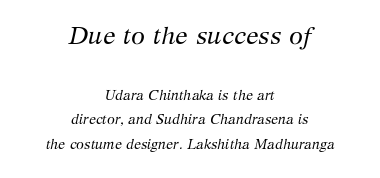
Both edges are ragged and mirror each other, which tells us the setting is centered. If you squint, the top block still reads clearly — it's the larger of the two. Weight: in the light-to-regular range. Short note: letters normally spaced.
